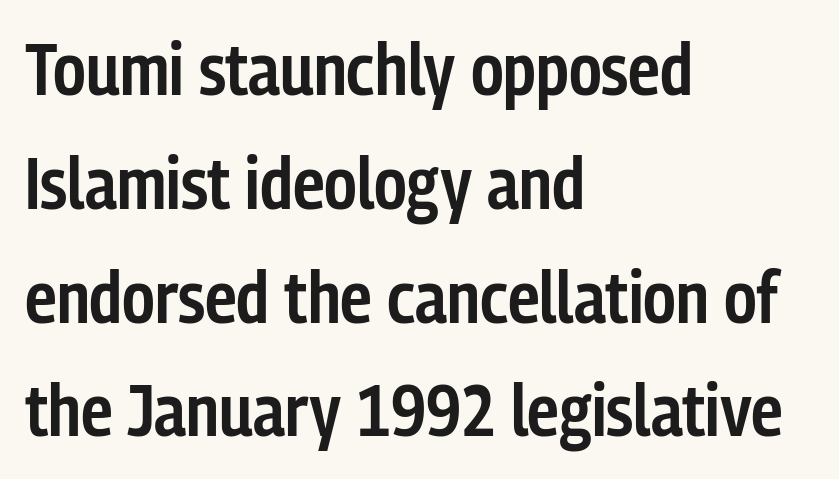
{"serif": "no", "italic": "no", "bold": "semi", "weight": "semibold", "width": "condensed", "stroke_contrast": "low", "x_height": "medium", "monospaced": "no", "underline": "no", "align": "left", "line_spacing": "normal", "line_spacing_ratio": 1.58, "letter_spacing": "normal", "letter_spacing_em": 0.0, "glyph_px": 72}
